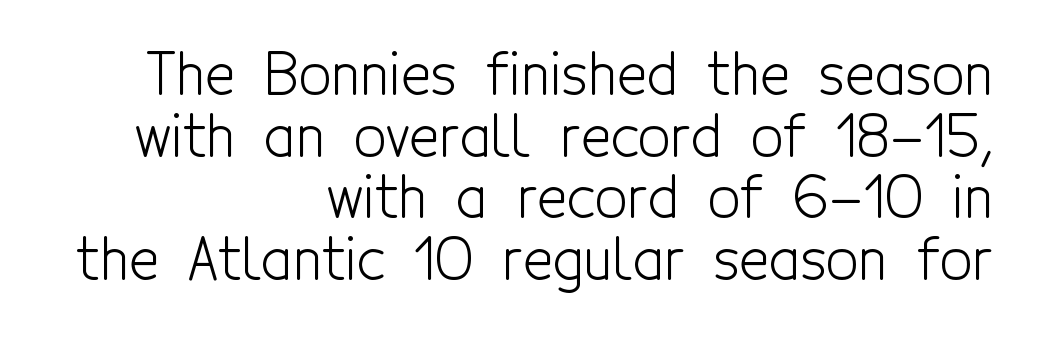
Q: Is the text bold? A: No.
Q: Is the text italic (slanted)? A: No, it is upright.
Q: Is the typeface a serif or a sans-serif typeface? A: Sans-serif.
Q: Is the text underlined? A: No.
Q: How is the paragraph aligned? A: Right-aligned.
Q: Is the spacing between letters normal or unusually wide? A: Normal.
Q: Is the spacing between lines tight, normal or loose? A: Tight.
Q: Width (condensed, normal, or wide)? A: Condensed.
Q: x-height? A: Medium.
Q: Monospaced? A: No.
